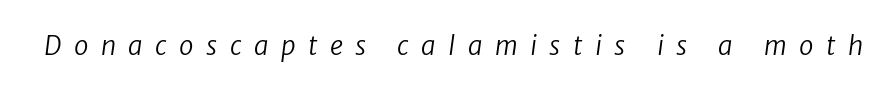
Q: Is the text bold? A: No.
Q: Is the text underlined? A: No.
Q: Is the spacing between letters normal or unusually wide? A: Unusually wide.
